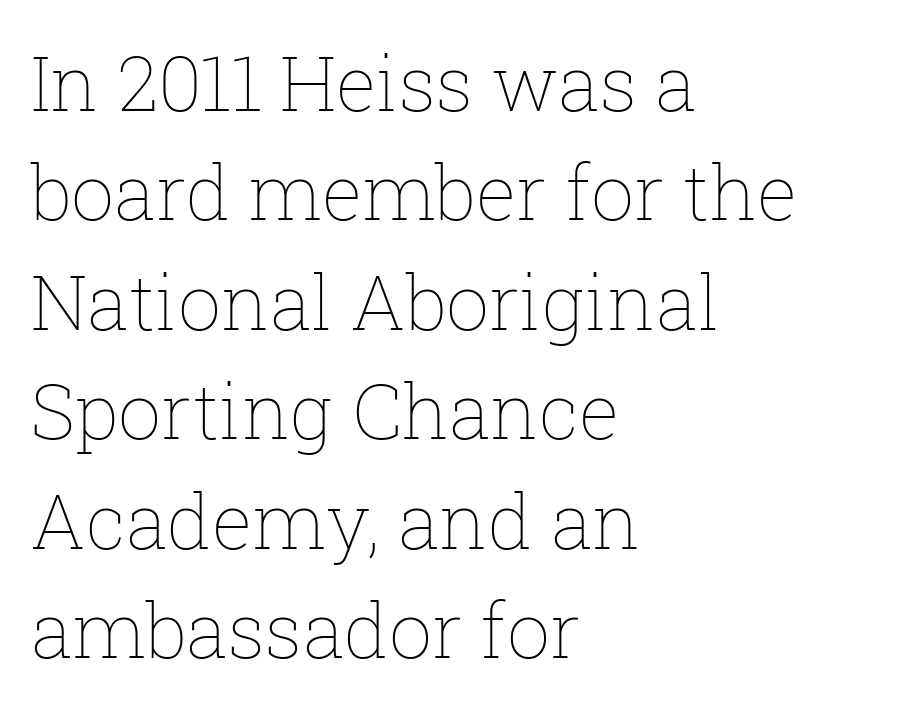
The image shows 76 px thin type, upright; set left-aligned, normal line spacing (1.44x), normal letter spacing, not underlined; low stroke contrast and a medium x-height.
